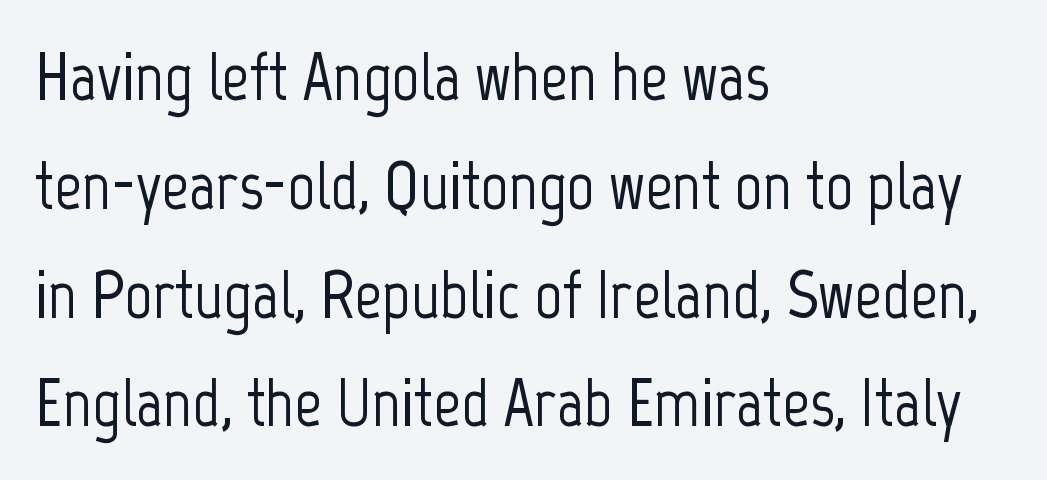
Q: Is the text italic (slanted)? A: No, it is upright.
Q: Is the typeface a serif or a sans-serif typeface? A: Sans-serif.
Q: Is the text underlined? A: No.
Q: How is the paragraph aligned? A: Left-aligned.
Q: Is the spacing between letters normal or unusually wide? A: Normal.
Q: Is the spacing between lines tight, normal or loose? A: Normal.
Q: Width (condensed, normal, or wide)? A: Condensed.
Q: Stroke contrast? A: Low.
Q: x-height? A: Medium.
Q: Monospaced? A: No.
